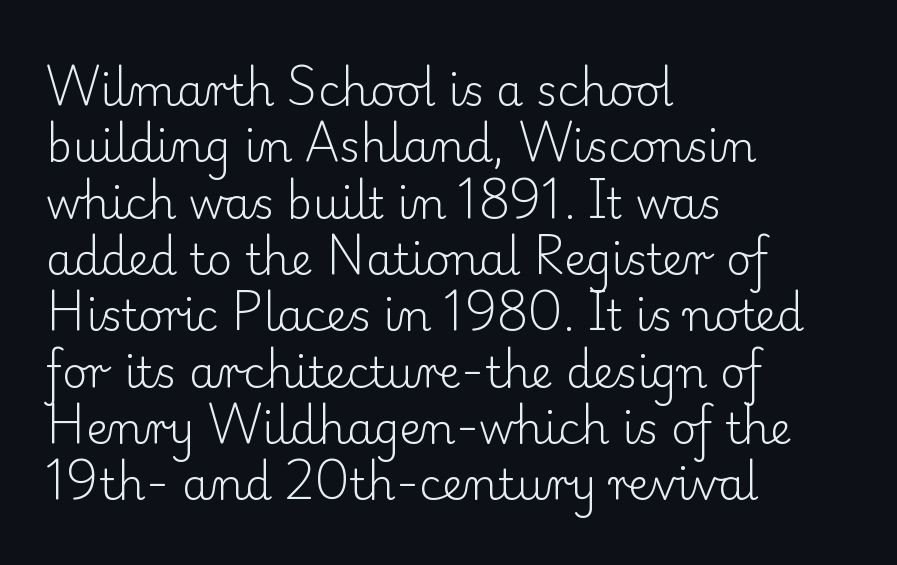
Letters have the restrained weight of plain body copy at most. In terms of posture, this sample is upright. The string is rendered with underlining switched off. What stands out about the letter spacing? Nothing — it is the standard amount. Does the copy run flush right? No — it runs flush left.
